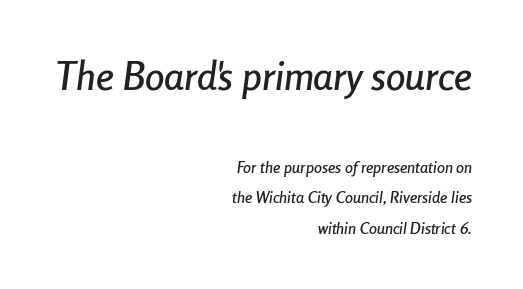
The image shows 39 px condensed type, italic (leaning right); set right-aligned, loose line spacing (1.91x), normal letter spacing, not underlined; the first (top) block is 2.44x larger; low stroke contrast and a medium x-height.
